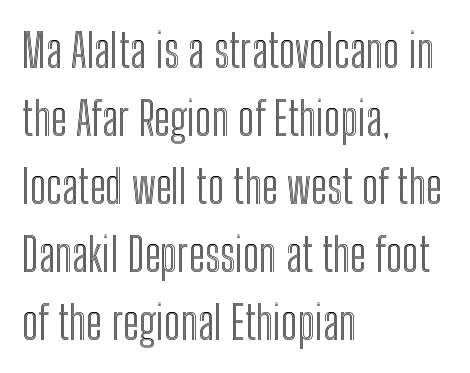
{"italic": "no", "width": "condensed", "x_height": "medium", "monospaced": "no", "underline": "no", "align": "left", "line_spacing": "normal", "line_spacing_ratio": 1.48, "letter_spacing": "normal", "letter_spacing_em": 0.0, "glyph_px": 46}
